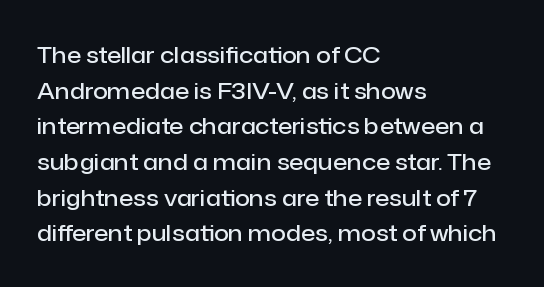
Notice how the passage keeps a crisp vertical edge on the left only. You could call the tracking neutral — neither tight nor loose. Compared with an ordinary text face, these strokes are moderately heavier — a semibold. No italicization has been applied; the sample stays upright.
